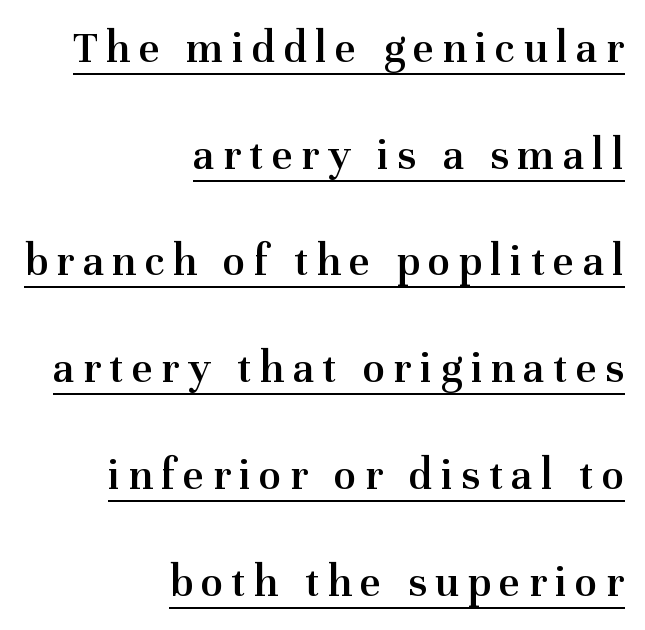
{"serif": "yes", "italic": "no", "bold": "semi", "weight": "semibold", "width": "normal", "stroke_contrast": "medium", "x_height": "medium", "monospaced": "no", "underline": "yes", "align": "right", "line_spacing": "loose", "line_spacing_ratio": 2.32, "glyph_px": 46}
